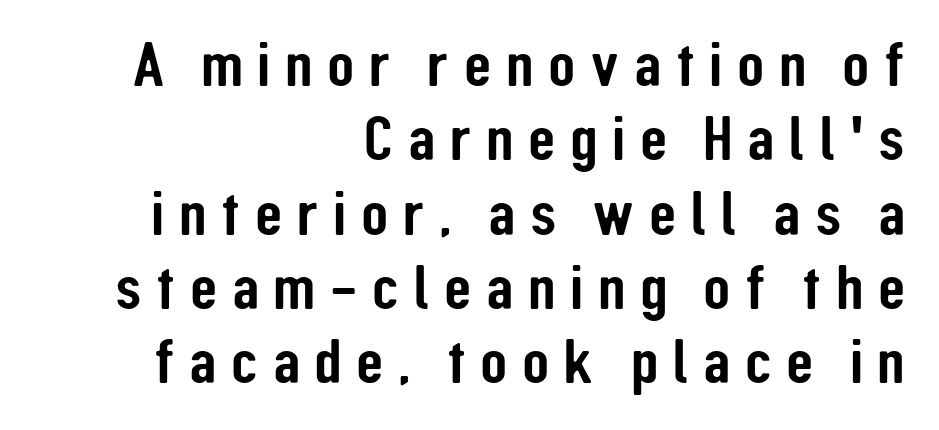
Looks like regular typesetting: each glyph gets only the width it needs. Display-style spreading of the glyphs; the letterfit is very open. The specimen omits any rule beneath the text block's lines. Upright lettering throughout. These lines are set flush right with a ragged left edge. Serifs: no, the terminals of the letterforms are clean.
